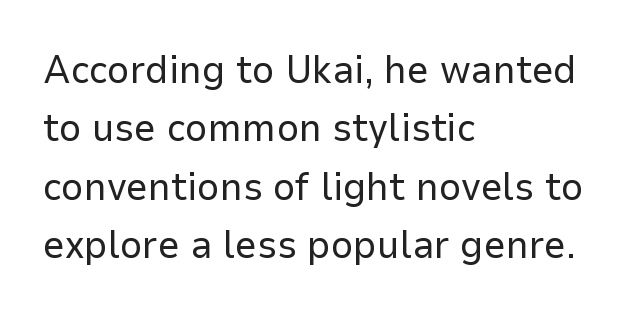
{"serif": "no", "italic": "no", "bold": "no", "weight": "regular", "width": "normal", "stroke_contrast": "low", "x_height": "medium", "monospaced": "no", "underline": "no", "align": "left", "line_spacing": "normal", "line_spacing_ratio": 1.5, "letter_spacing": "normal", "letter_spacing_em": 0.0, "glyph_px": 39}
